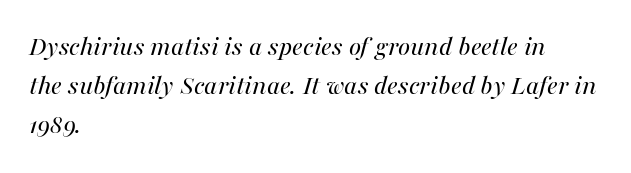
The image shows 29 px regular-weight type, italic (leaning right); set left-aligned, normal line spacing (1.35x), normal letter spacing, not underlined; medium stroke contrast and a medium x-height.
